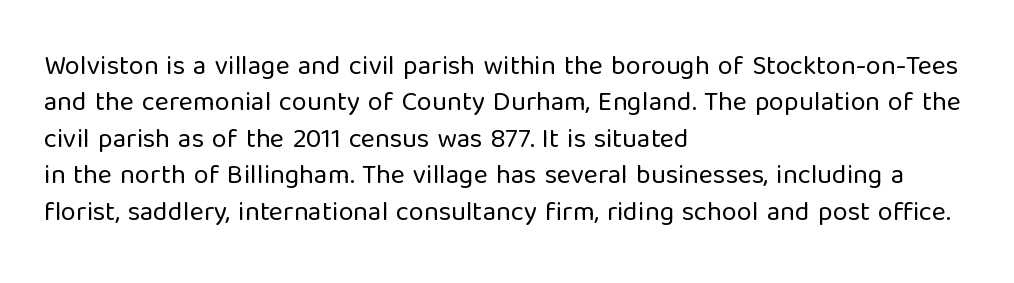
Upright lettering throughout. Reading down the column, the eye jumps a familiar distance to each next line. The typesetting does not lean heavy: it is not bold. Horizontal alignment here is leftward, the default for most running prose. The space directly below the letters is spotless. Glyph-to-glyph distance matches everyday printed text.
